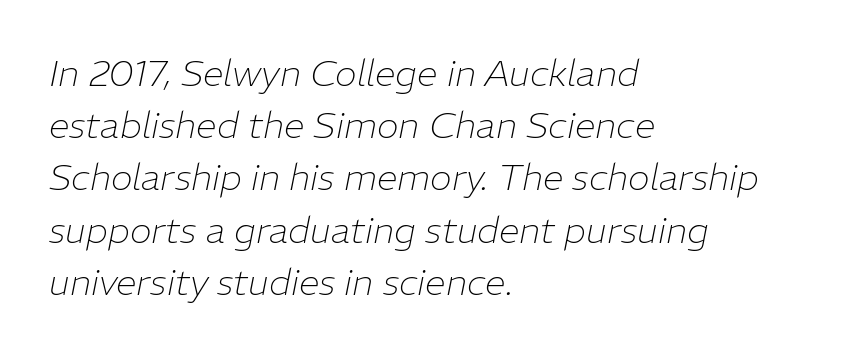
Q: Is the text bold? A: No.
Q: Is the text italic (slanted)? A: Yes, it leans right by about 11 degrees.
Q: Is the text underlined? A: No.
Q: How is the paragraph aligned? A: Left-aligned.
Q: Is the spacing between letters normal or unusually wide? A: Normal.
Q: Is the spacing between lines tight, normal or loose? A: Normal.
Q: Width (condensed, normal, or wide)? A: Normal.
Q: Stroke contrast? A: Low.
Q: x-height? A: Medium.
Q: Monospaced? A: No.
